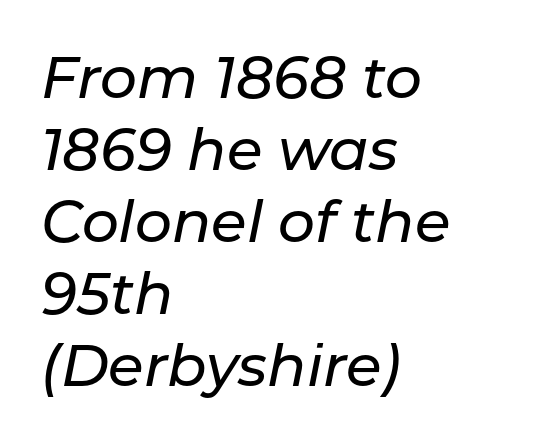
The image shows 58 px text type, italic (leaning right); set left-aligned, line spacing 1.24x, normal letter spacing, not underlined; low stroke contrast and a medium x-height.
